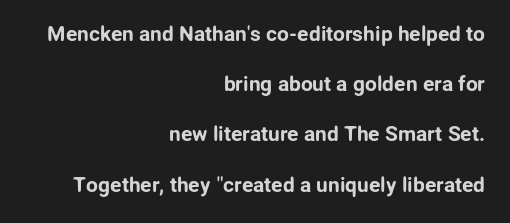
{"italic": "no", "underline": "no", "align": "right", "line_spacing": "loose", "line_spacing_ratio": 2.39, "letter_spacing": "normal", "letter_spacing_em": 0.0, "glyph_px": 21}
